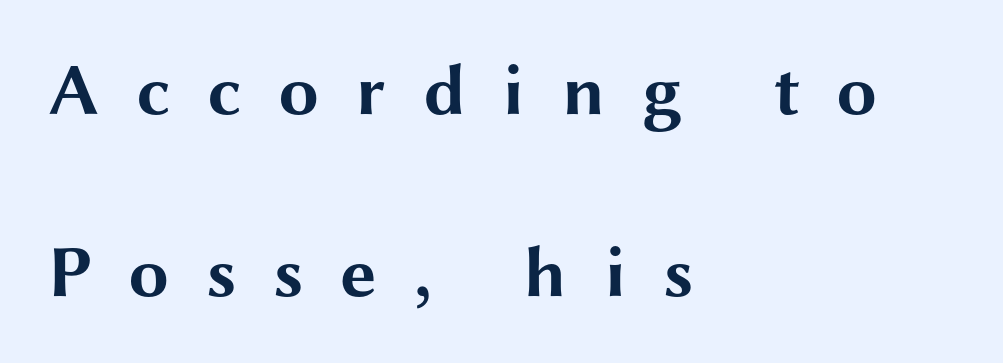
Leading: increased. These lines were composed using upright roman letters. Proportional: the letters do not fall into vertical columns. Compared with a centered layout, this one pins lines to the left instead. Students, this is bold: see how much ink each stroke carries. Letter spacing: wide.
